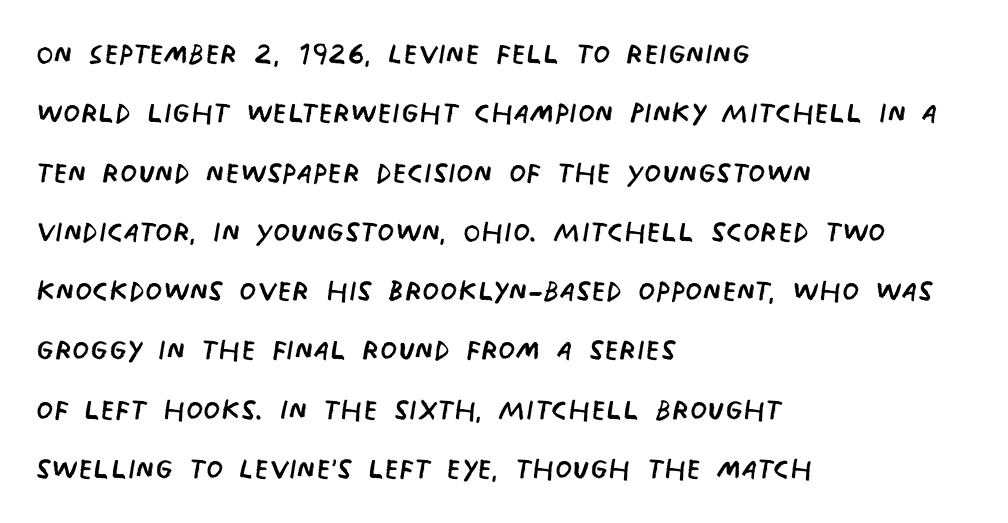
The image shows 39 px regular-weight, condensed sans-serif type; set left-aligned, normal line spacing (1.52x), normal letter spacing, not underlined; low stroke contrast and a large x-height.
